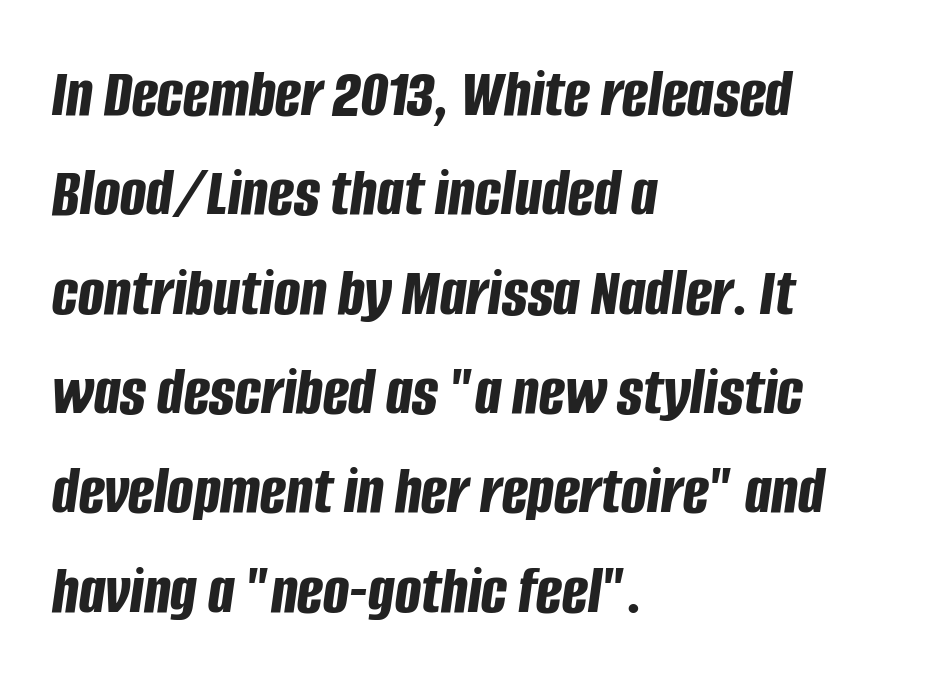
The image shows 69 px bold, condensed type, italic (leaning right); set left-aligned, normal line spacing (1.44x), normal letter spacing, not underlined; low stroke contrast and a large x-height.
